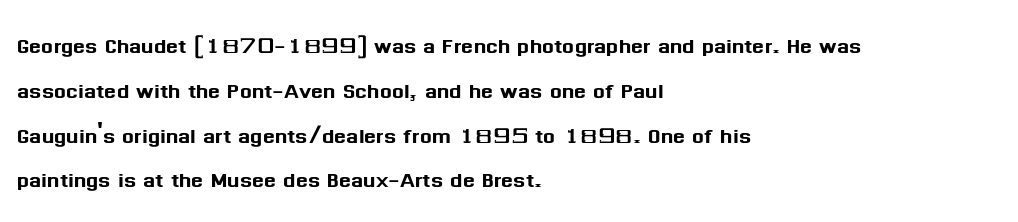
The face used here is proportionally spaced, like ordinary book or web type. These lines stack with their left ends in a neat column. Rule under the text: the space is simply empty. Notice how the stems are strictly vertical — no italics here. The rows are spaced the way most documents space them. Tracking value appears to be zero — textbook default spacing.
